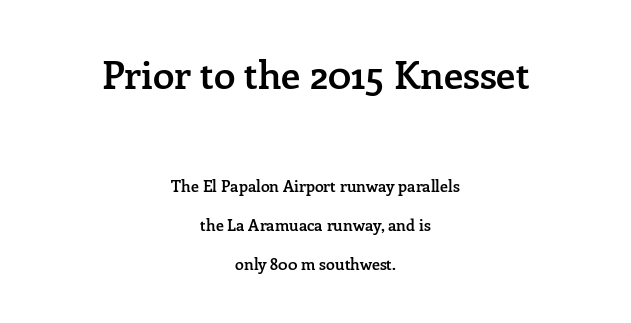
Quick note: interline space is abundant. A student would notice the top passage is typeset larger than what follows. This is the in-between weight designers call semibold or demi. Inter-character spacing is left at the font's built-in metrics. The rendering shows small feet on the letterforms — a serif design. The rendering uses natural spacing where letterforms have individual widths.
